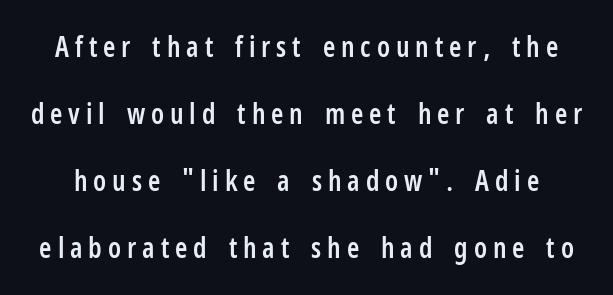
The image shows 28 px semibold, condensed sans-serif type, upright; set loose line spacing (2.39x), unusually wide letter spacing (+0.21 em), not underlined; low stroke contrast and a medium x-height.
